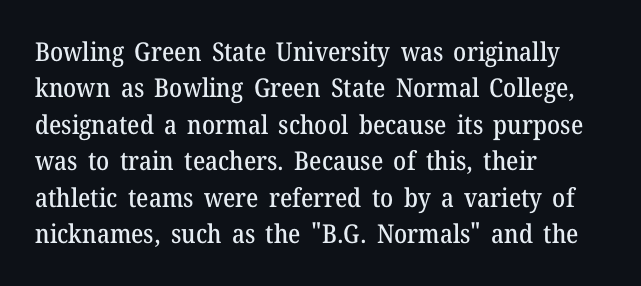
Q: Is the text italic (slanted)? A: No, it is upright.
Q: Is the text underlined? A: No.
Q: How is the paragraph aligned? A: Left-aligned.
Q: Is the spacing between letters normal or unusually wide? A: Normal.
Q: Is the spacing between lines tight, normal or loose? A: Normal.
